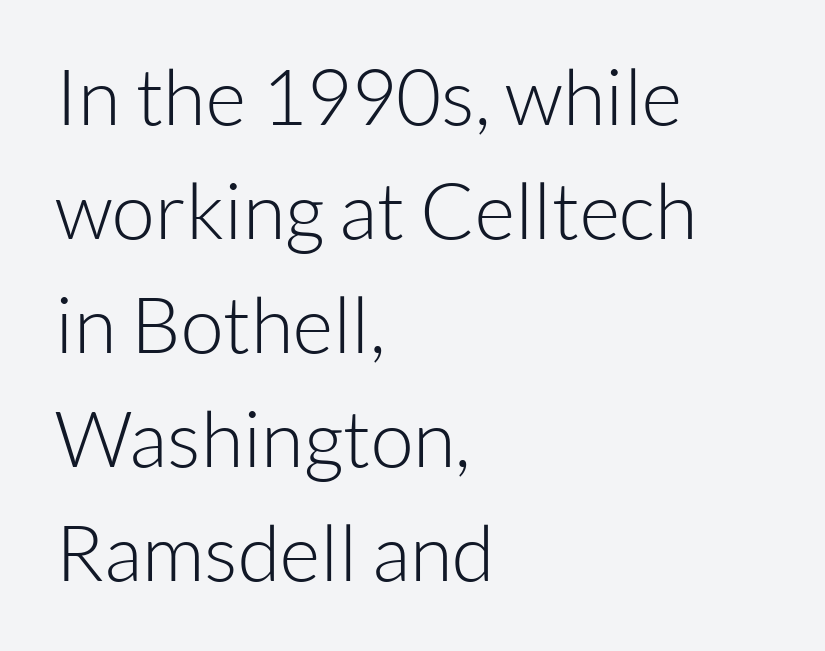
{"serif": "no", "italic": "no", "bold": "no", "weight": "light", "width": "normal", "stroke_contrast": "low", "x_height": "medium", "monospaced": "no", "underline": "no", "align": "left", "line_spacing": "normal", "line_spacing_ratio": 1.46, "letter_spacing": "normal", "letter_spacing_em": 0.0, "glyph_px": 78}
